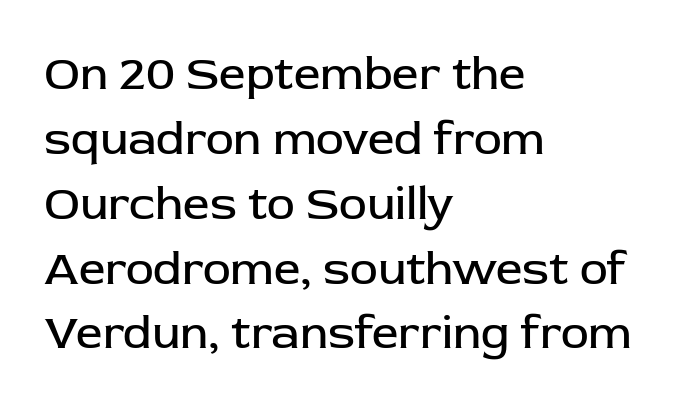
Q: Is the text bold? A: No.
Q: Is the text italic (slanted)? A: No, it is upright.
Q: Is the typeface a serif or a sans-serif typeface? A: Sans-serif.
Q: Is the text underlined? A: No.
Q: How is the paragraph aligned? A: Left-aligned.
Q: Is the spacing between letters normal or unusually wide? A: Normal.
Q: Is the spacing between lines tight, normal or loose? A: Normal.
Q: Width (condensed, normal, or wide)? A: Normal.
Q: Stroke contrast? A: Low.
Q: x-height? A: Medium.
Q: Monospaced? A: No.
